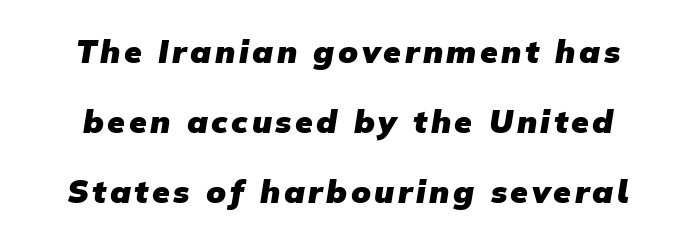
{"serif": "no", "bold": "yes", "weight": "heavy", "width": "normal", "stroke_contrast": "low", "x_height": "medium", "monospaced": "no", "underline": "no", "line_spacing": "loose", "line_spacing_ratio": 2.19, "glyph_px": 32}
